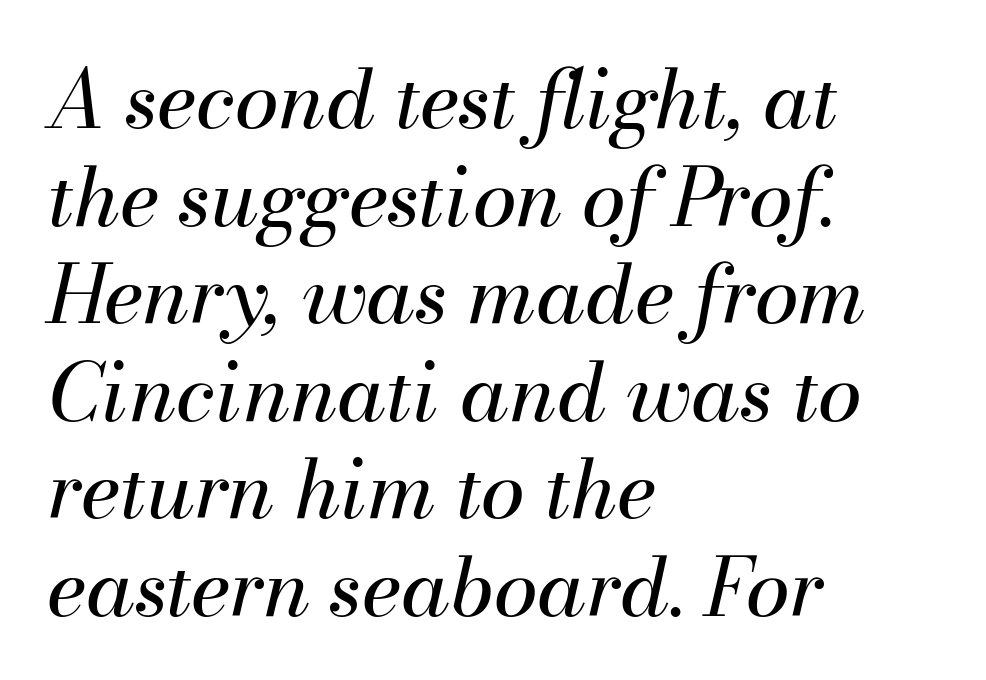
Q: Is the text bold? A: No.
Q: Is the text italic (slanted)? A: Yes, it leans right by about 13 degrees.
Q: Is the text underlined? A: No.
Q: How is the paragraph aligned? A: Left-aligned.
Q: Is the spacing between letters normal or unusually wide? A: Normal.
Q: Width (condensed, normal, or wide)? A: Normal.
Q: Stroke contrast? A: Medium.
Q: x-height? A: Small.
Q: Monospaced? A: No.
